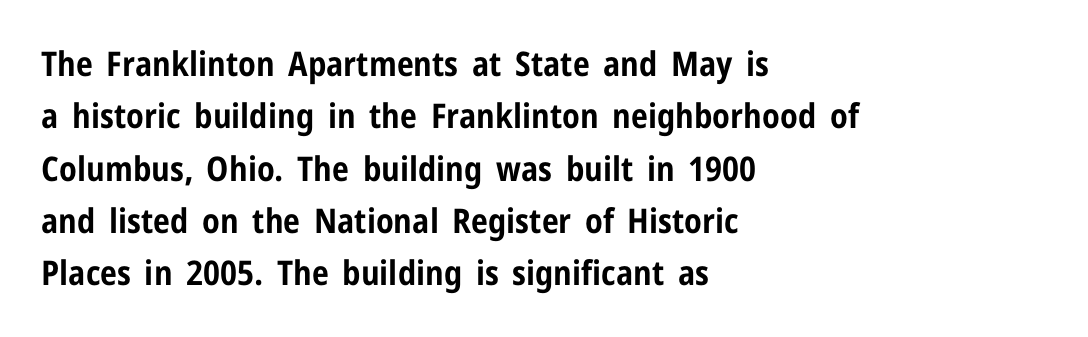
Q: Is the text bold? A: Yes.
Q: Is the text italic (slanted)? A: No, it is upright.
Q: Is the typeface a serif or a sans-serif typeface? A: Sans-serif.
Q: Is the text underlined? A: No.
Q: How is the paragraph aligned? A: Left-aligned.
Q: Is the spacing between letters normal or unusually wide? A: Normal.
Q: Is the spacing between lines tight, normal or loose? A: Normal.
Q: Width (condensed, normal, or wide)? A: Condensed.
Q: Stroke contrast? A: Low.
Q: x-height? A: Medium.
Q: Monospaced? A: No.
